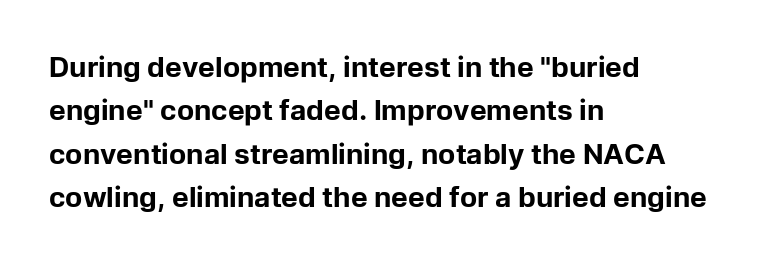
This sample uses plain, unmodified letter spacing. Pretty heavy lettering here — definitely bold. Descenders are the only things crossing below the line. I'd call this a sans setting — the letters go barefoot. Characters remain perfectly vertical along every line. Horizontally, the lines are justified to the leading edge only.
